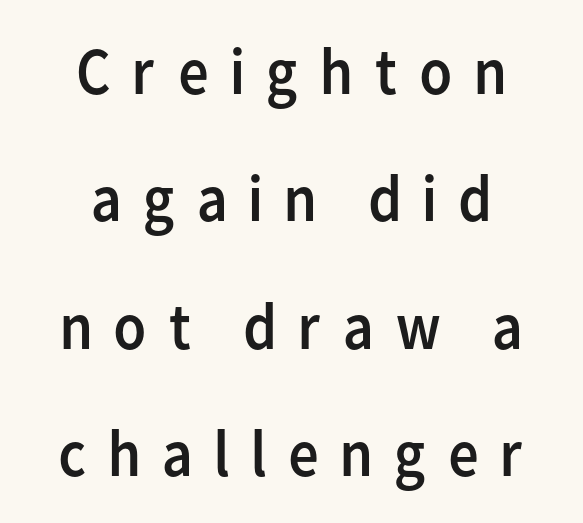
The rag falls on both sides of this text block equally. No extra ink here — the face is not bold. Proportional: the letters do not fall into vertical columns. Rows of type keep a wide berth in the vertical direction.
